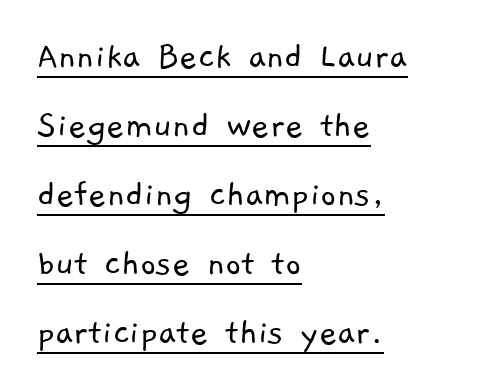
Q: Is the text bold? A: No.
Q: Is the typeface a serif or a sans-serif typeface? A: Sans-serif.
Q: Is the text underlined? A: Yes.
Q: How is the paragraph aligned? A: Left-aligned.
Q: Is the spacing between letters normal or unusually wide? A: Normal.
Q: Width (condensed, normal, or wide)? A: Normal.
Q: Stroke contrast? A: Low.
Q: x-height? A: Medium.
Q: Monospaced? A: No.
